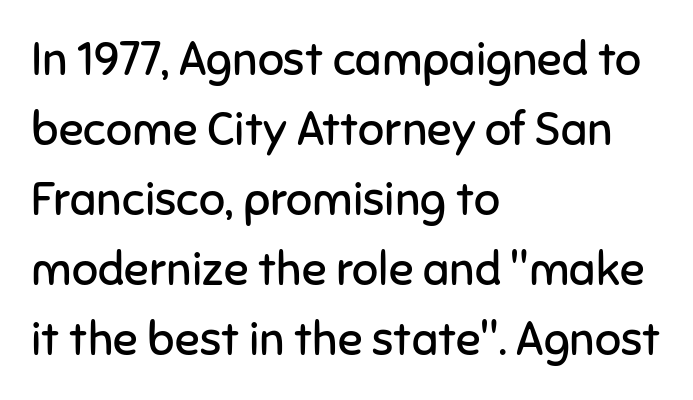
{"serif": "no", "italic": "no", "bold": "no", "weight": "regular", "width": "normal", "stroke_contrast": "low", "x_height": "medium", "monospaced": "no", "underline": "no", "align": "left", "line_spacing": "normal", "line_spacing_ratio": 1.52, "letter_spacing": "normal", "letter_spacing_em": 0.0, "glyph_px": 46}
